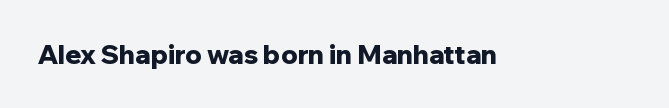
The image shows 26 px bold type, upright; set normal letter spacing, not underlined.
